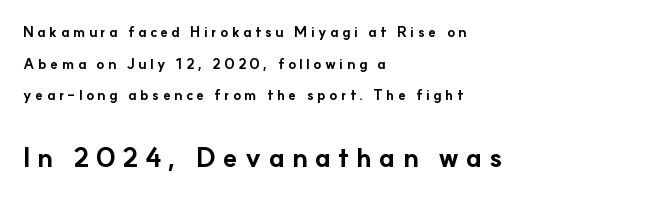
Q: Is the text bold? A: Yes.
Q: Is the text italic (slanted)? A: No, it is upright.
Q: Is the text underlined? A: No.
Q: How is the paragraph aligned? A: Left-aligned.
Q: Is the spacing between letters normal or unusually wide? A: Unusually wide.
Q: Is the spacing between lines tight, normal or loose? A: Loose.
Q: Which block of text is set in a larger size, the first (top) or the second (bottom)? A: The second (bottom) one.
